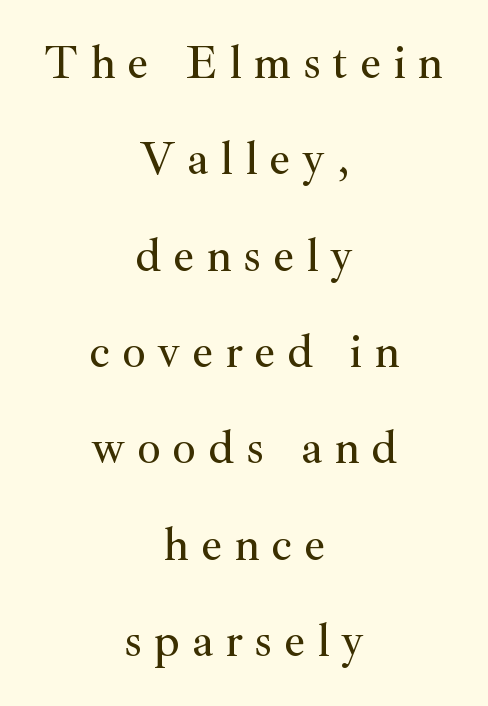
Check under the words: just untouched page. Old-style or modern, the face here clearly has serifs. If you measured baseline to baseline, you'd find a long distance. Compared with typical body copy, the letter spacing here is much looser. Here the designer chose a conventional face with non-uniform glyph widths. The lettering holds an erect, upright posture throughout.
